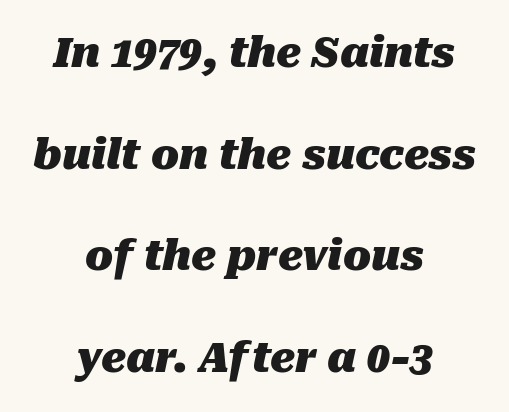
Q: Is the text bold? A: Yes.
Q: Is the text italic (slanted)? A: Yes, it leans right by about 10 degrees.
Q: Is the text underlined? A: No.
Q: How is the paragraph aligned? A: Centered.
Q: Is the spacing between letters normal or unusually wide? A: Normal.
Q: Is the spacing between lines tight, normal or loose? A: Loose.
Q: Width (condensed, normal, or wide)? A: Normal.
Q: Stroke contrast? A: Medium.
Q: x-height? A: Medium.
Q: Monospaced? A: No.
